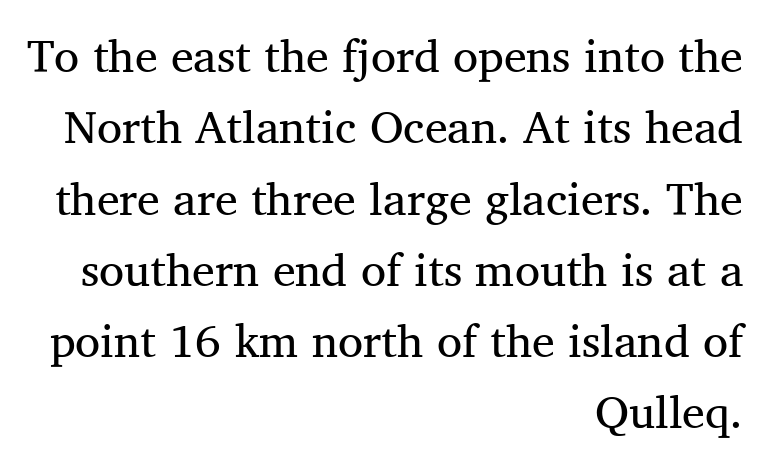
The image shows 46 px regular-weight serif type, upright; set right-aligned, normal line spacing (1.55x), normal letter spacing, not underlined; medium stroke contrast and a medium x-height.
